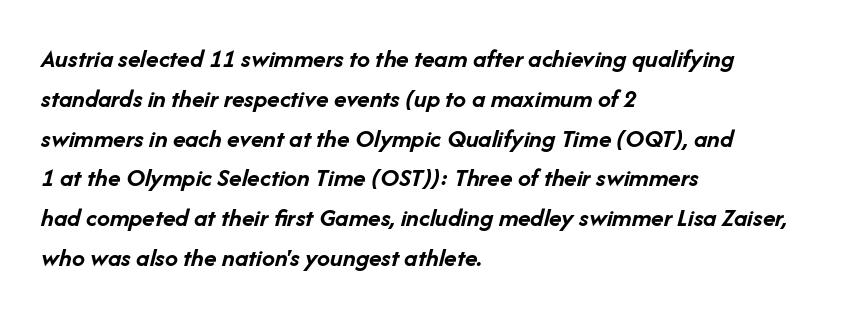
Q: Is the text bold? A: Yes.
Q: Is the text italic (slanted)? A: Yes, it leans right by about 14 degrees.
Q: Is the text underlined? A: No.
Q: How is the paragraph aligned? A: Left-aligned.
Q: Is the spacing between letters normal or unusually wide? A: Normal.
Q: Is the spacing between lines tight, normal or loose? A: Normal.
